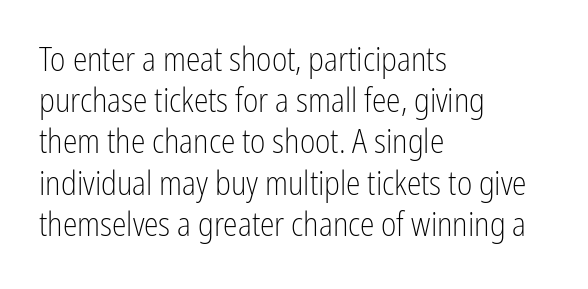
The image shows 33 px light, condensed sans-serif type, upright; set left-aligned, normal line spacing (1.25x), normal letter spacing, not underlined; low stroke contrast and a medium x-height.
